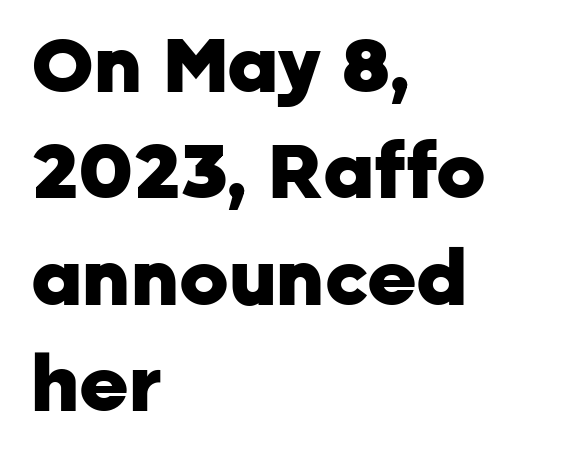
How would I describe the line gaps? Plain and ordinary. These words are printed bold, with thick strokes throughout. Bare-footed words on every line. Ascenders rise straight up at ninety degrees. Here the designer chose a conventional face with non-uniform glyph widths. Grotesque or geometric, the face here clearly has no serifs.
